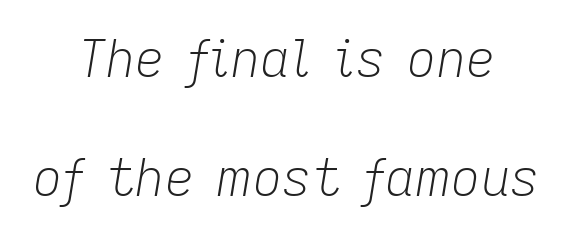
Q: Is the text bold? A: No.
Q: Is the text italic (slanted)? A: Yes, it leans right by about 9 degrees.
Q: Is the text underlined? A: No.
Q: How is the paragraph aligned? A: Centered.
Q: Is the spacing between letters normal or unusually wide? A: Normal.
Q: Is the spacing between lines tight, normal or loose? A: Loose.
Q: Width (condensed, normal, or wide)? A: Normal.
Q: Stroke contrast? A: Low.
Q: x-height? A: Medium.
Q: Monospaced? A: No.
